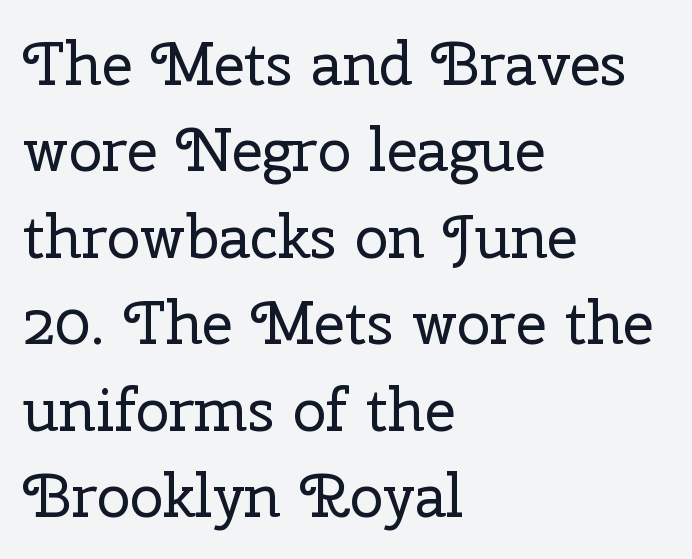
The image shows 60 px regular-weight serif type, upright; set left-aligned, normal line spacing (1.44x), normal letter spacing, not underlined; low stroke contrast and a medium x-height.
